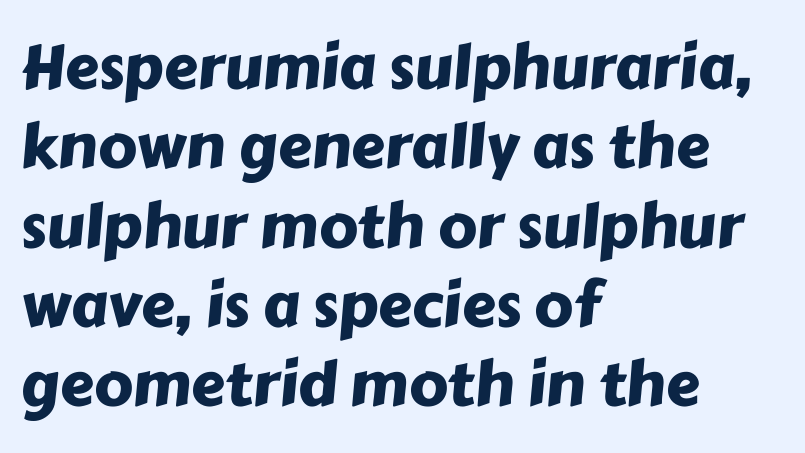
The image shows 61 px sans-serif type; set left-aligned, normal line spacing (1.3x), normal letter spacing, not underlined; low stroke contrast and a medium x-height.
